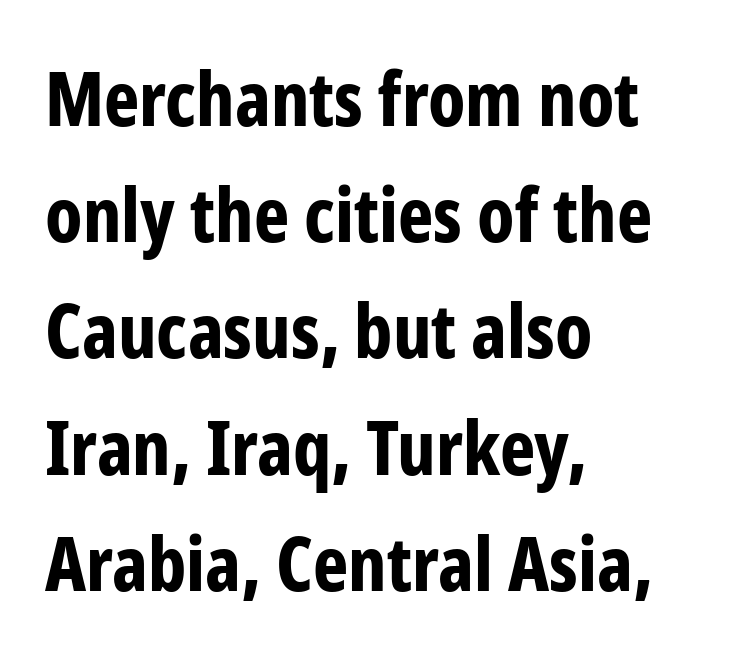
The image shows 75 px bold, condensed sans-serif type, upright; set left-aligned, normal line spacing (1.55x), normal letter spacing, not underlined; low stroke contrast and a medium x-height.
